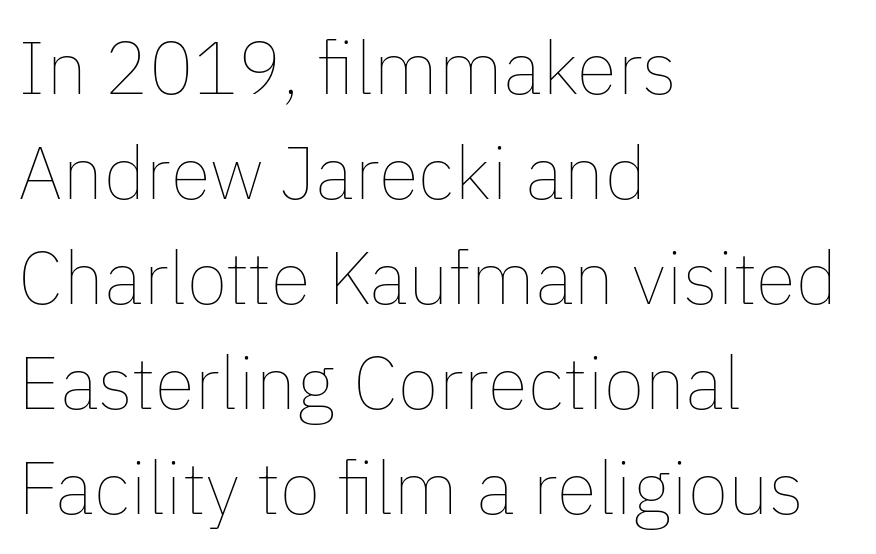
{"italic": "no", "bold": "no", "weight": "thin", "width": "normal", "stroke_contrast": "low", "x_height": "medium", "monospaced": "no", "underline": "no", "align": "left", "line_spacing": "normal", "line_spacing_ratio": 1.42, "letter_spacing": "normal", "letter_spacing_em": 0.0, "glyph_px": 74}
